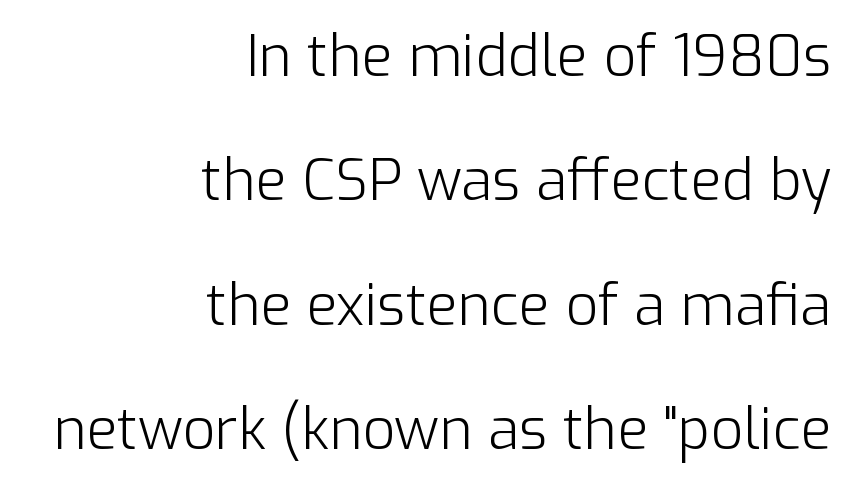
The image shows 57 px light sans-serif type, upright; set right-aligned, loose line spacing (2.18x), normal letter spacing, not underlined; low stroke contrast and a medium x-height.
